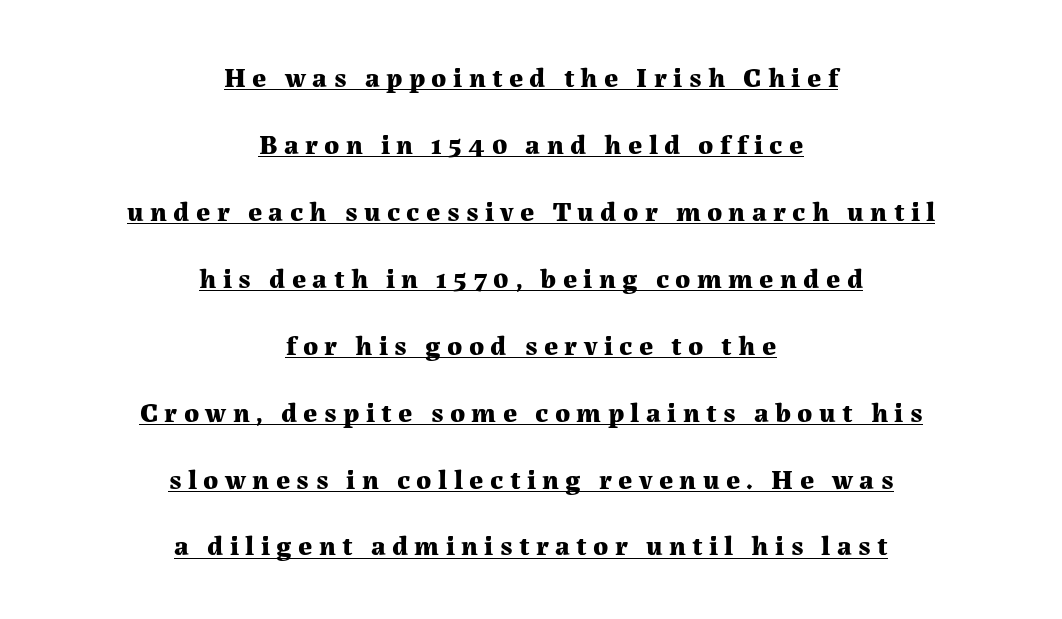
The sample's only ornament is a line tracing under the words. Compared with typical body copy, the letter spacing here is much looser. Ordinary non-slanted type is in use. Is there much room between lines? Yes — plenty of vertical air separates them. Type style note: has serifs. Where is the straight margin? There isn't one; the lines are centered.
